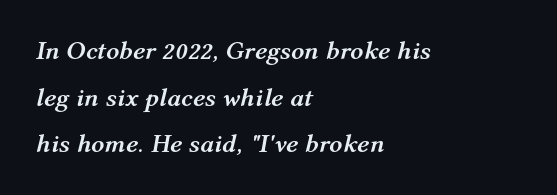
Pretty heavy lettering here — definitely bold. Is the type slanted? Yes — the strokes lean at a clear angle. The compositor pushed each line to the left boundary. Students, note that the glyphs here touch the page at normal intervals. The space beneath each line is pristine and unruled.
